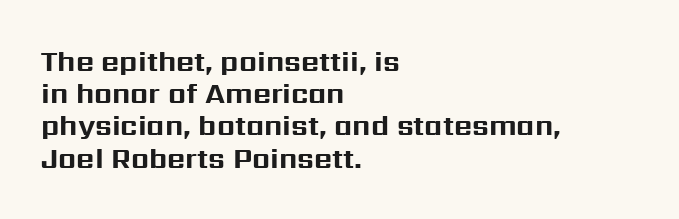
A roman cut, with each character standing at attention. Tracking here is standard; glyphs follow each other at the usual distance. This block would grow much taller if given ordinary leading; it's compressed now. A typesetter would call this proportional, since set widths differ per character.
